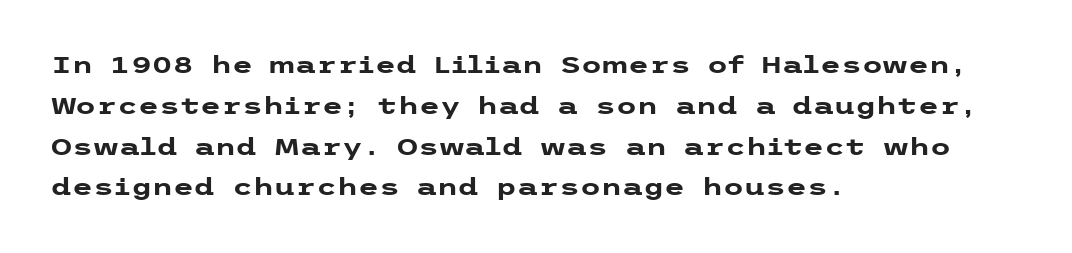
Set as a true bold cut, around the 700 mark. Does the lettering tilt? It doesn't — this is upright. Is there much room between lines? A standard amount, neither cramped nor airy. Default kerning and tracking; the words read as compact shapes. The space beneath each line is pristine and unruled. The text block is weighted toward the left margin, trailing off unevenly rightward.
